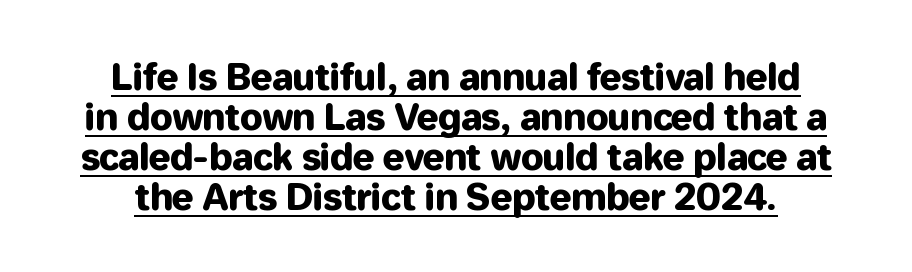
Nope, not italic — everything's standing straight. The rendering uses natural spacing where letterforms have individual widths. One glance says dense: line gaps are narrower than usual. Underlining? Definitely there. In terms of letterform style, serifs are entirely absent.
